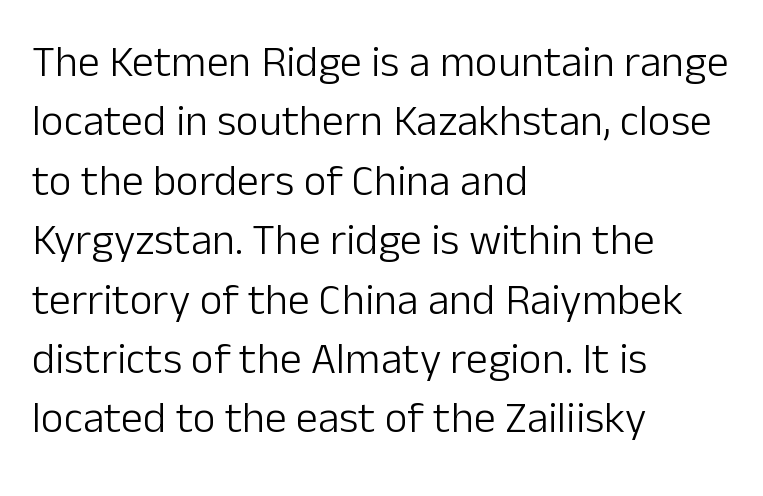
{"serif": "no", "italic": "no", "bold": "no", "weight": "light", "width": "normal", "stroke_contrast": "low", "x_height": "medium", "monospaced": "no", "underline": "no", "align": "left", "line_spacing": "normal", "line_spacing_ratio": 1.35, "letter_spacing": "normal", "letter_spacing_em": 0.0, "glyph_px": 44}
